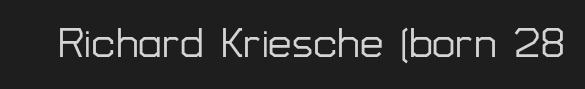
Q: Is the text italic (slanted)? A: No, it is upright.
Q: Is the typeface a serif or a sans-serif typeface? A: Sans-serif.
Q: Is the text underlined? A: No.
Q: Is the spacing between letters normal or unusually wide? A: Normal.
Q: Width (condensed, normal, or wide)? A: Normal.
Q: Stroke contrast? A: Low.
Q: x-height? A: Medium.
Q: Monospaced? A: No.
